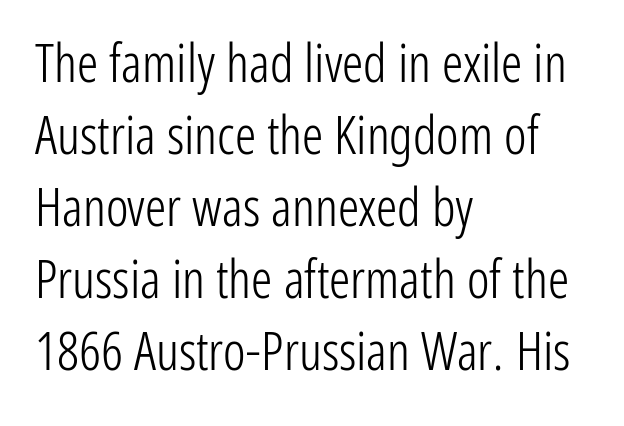
{"serif": "no", "italic": "no", "bold": "no", "weight": "light", "width": "condensed", "stroke_contrast": "low", "x_height": "medium", "monospaced": "no", "underline": "no", "align": "left", "line_spacing": "normal", "line_spacing_ratio": 1.36, "letter_spacing": "normal", "letter_spacing_em": 0.0, "glyph_px": 53}
